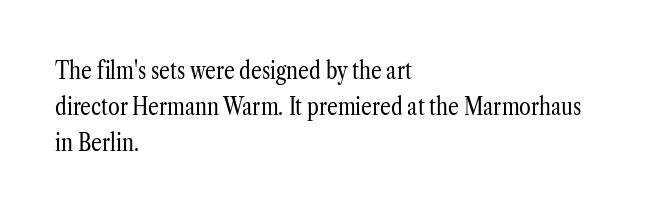
There is no visible air inserted between adjacent glyphs. The rendering anchors every line to the left-hand side. Counters stay open thanks to moderate or lighter strokes. Is there much room between lines? A standard amount, neither cramped nor airy. Type without underlining.
